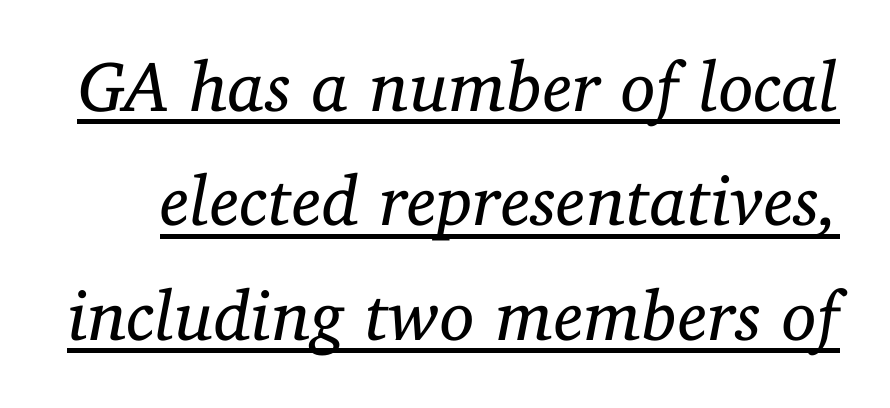
Like a heading marked for emphasis, these lines bear an underscore. Vertically, the passage feels balanced, rows spaced as you'd expect. Is this a fixed-width face? No — the glyphs have proportional, varying widths. These lines are composed in type with serifs.
